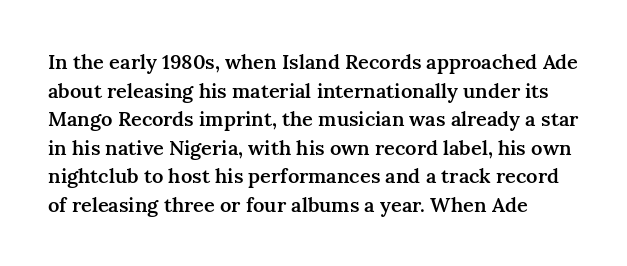
Q: Is the text bold? A: Semi-bold.
Q: Is the text italic (slanted)? A: No, it is upright.
Q: Is the text underlined? A: No.
Q: Is the spacing between letters normal or unusually wide? A: Normal.
Q: Is the spacing between lines tight, normal or loose? A: Normal.
